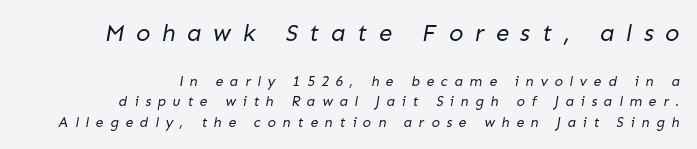
The image shows 24 px text type; set right-aligned, normal line spacing (1.45x), unusually wide letter spacing (+0.48 em), not underlined; the first (top) block is 1.71x larger.
